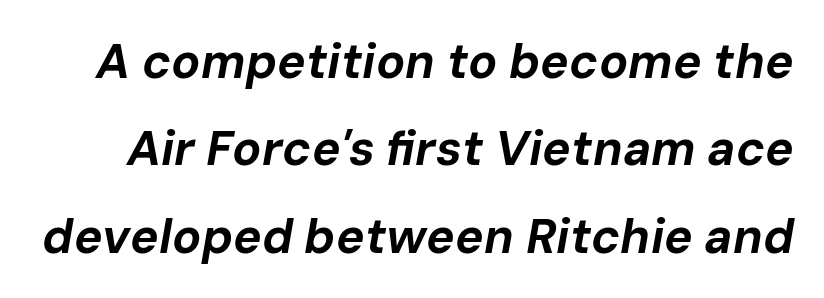
The image shows 48 px bold type, italic (leaning right); set line spacing 1.82x, normal letter spacing, not underlined; low stroke contrast and a medium x-height.
